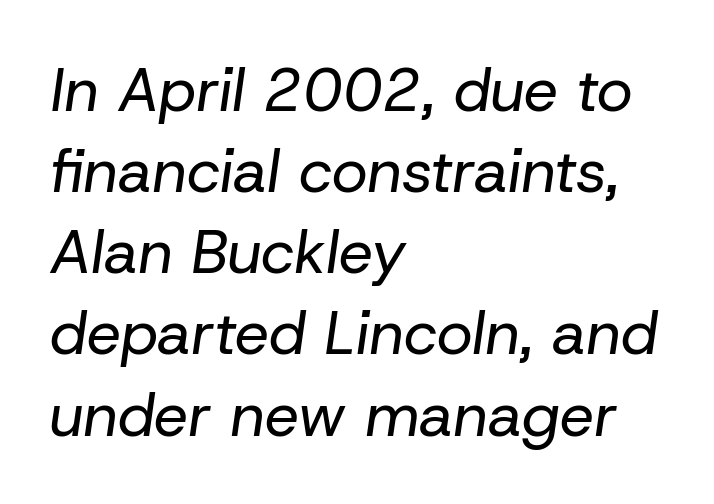
The image shows 61 px regular-weight type, italic (leaning right); set left-aligned, normal line spacing (1.33x), normal letter spacing, not underlined; low stroke contrast and a medium x-height.
